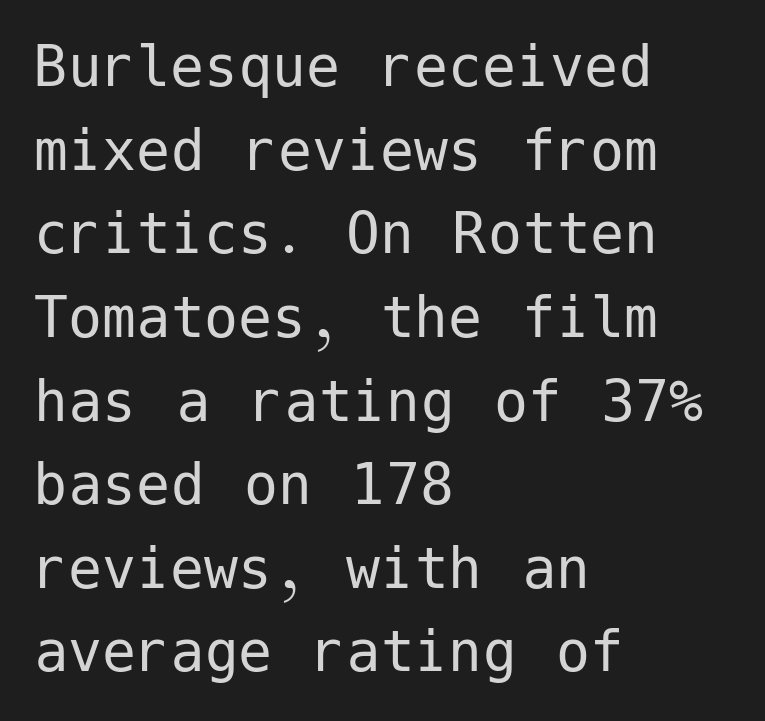
Q: Is the text bold? A: No.
Q: Is the text italic (slanted)? A: No, it is upright.
Q: Is the typeface a serif or a sans-serif typeface? A: Sans-serif.
Q: Is the text underlined? A: No.
Q: How is the paragraph aligned? A: Left-aligned.
Q: Is the spacing between letters normal or unusually wide? A: Normal.
Q: Width (condensed, normal, or wide)? A: Normal.
Q: Stroke contrast? A: Low.
Q: x-height? A: Medium.
